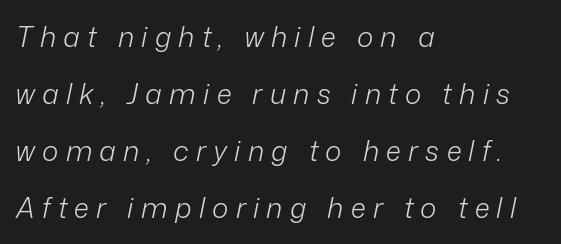
Q: Is the text bold? A: No.
Q: Is the text italic (slanted)? A: Yes, it leans right by about 12 degrees.
Q: Is the text underlined? A: No.
Q: How is the paragraph aligned? A: Left-aligned.
Q: Is the spacing between letters normal or unusually wide? A: Unusually wide.
Q: Is the spacing between lines tight, normal or loose? A: Loose.
Q: Width (condensed, normal, or wide)? A: Normal.
Q: Stroke contrast? A: Low.
Q: x-height? A: Medium.
Q: Monospaced? A: No.
